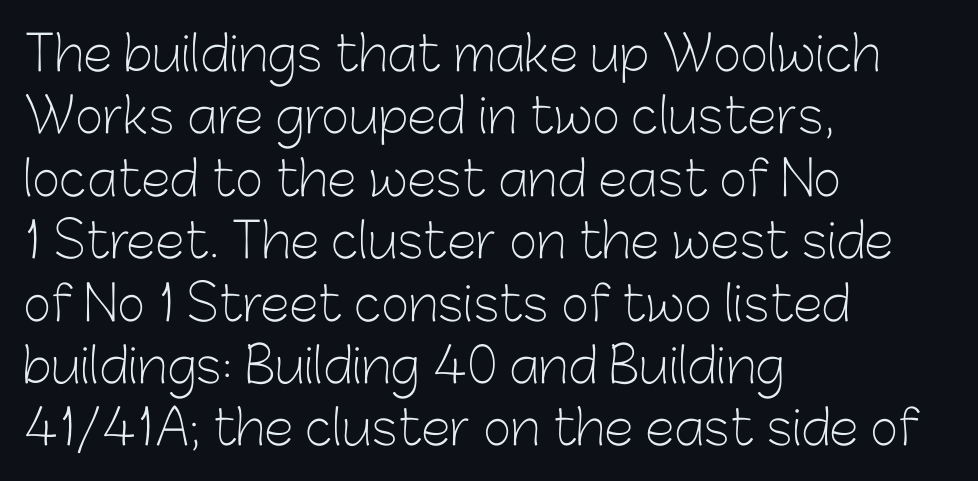
The image shows 48 px light sans-serif type, upright; set left-aligned, normal line spacing (1.3x), normal letter spacing, not underlined; low stroke contrast and a medium x-height.
